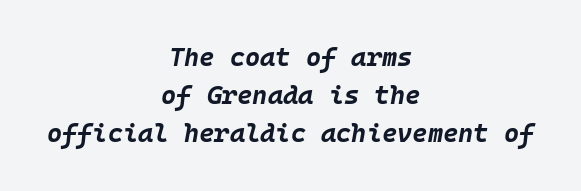
{"italic": "yes", "lean": "right", "slant_degrees": 10, "bold": "yes", "underline": "no", "align": "center", "line_spacing": "normal", "line_spacing_ratio": 1.47, "letter_spacing": "normal", "letter_spacing_em": 0.0, "glyph_px": 26}
